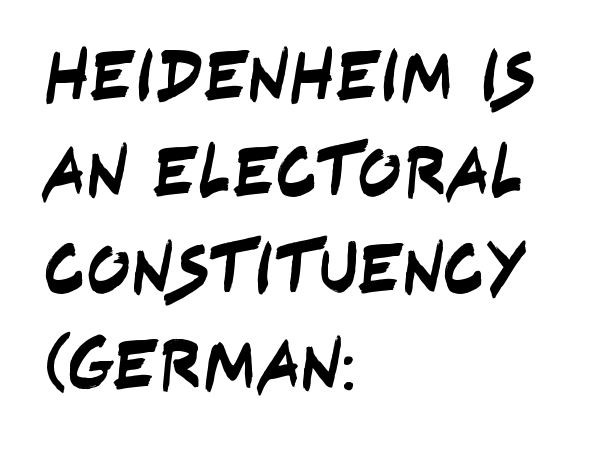
The horizontal fit of the characters is conventional and even. Clear beneath every line of the passage. Teacher's note: observe the even left margin — that is flush-left alignment. This block has exactly the height ordinary leading produces.
